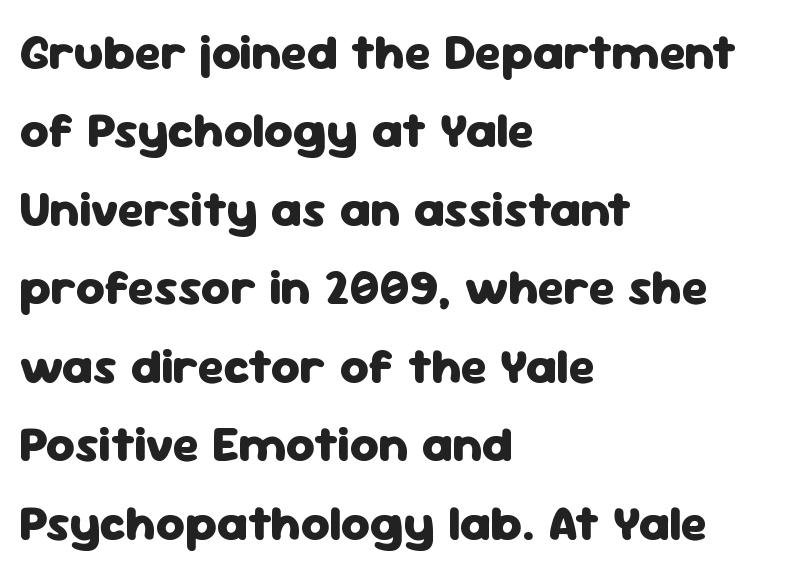
The image shows 50 px heavy sans-serif type, upright; set left-aligned, normal line spacing (1.57x), normal letter spacing, not underlined; low stroke contrast and a medium x-height.
